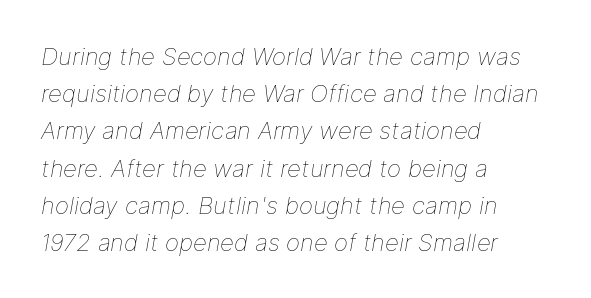
{"italic": "yes", "lean": "right", "slant_degrees": 9, "bold": "no", "underline": "no", "align": "left", "line_spacing": "normal", "line_spacing_ratio": 1.55, "letter_spacing": "normal", "letter_spacing_em": 0.0, "glyph_px": 24}
